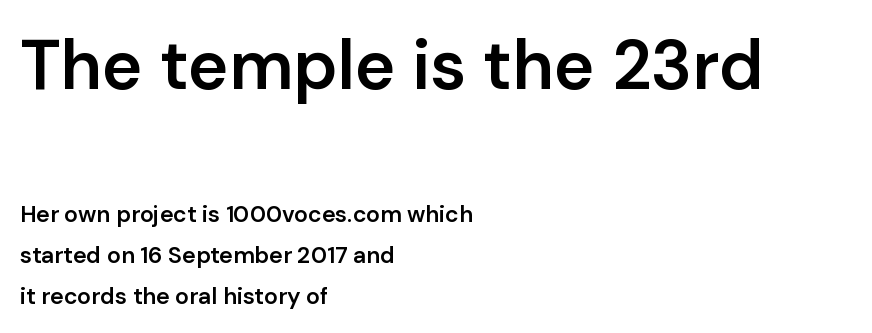
{"serif": "no", "italic": "no", "bold": "semi", "weight": "semibold", "width": "normal", "stroke_contrast": "low", "x_height": "medium", "monospaced": "no", "underline": "no", "align": "left", "line_spacing_ratio": 1.79, "letter_spacing": "normal", "letter_spacing_em": 0.0, "larger_block": "first", "size_ratio": 3.0, "glyph_px": 69}
